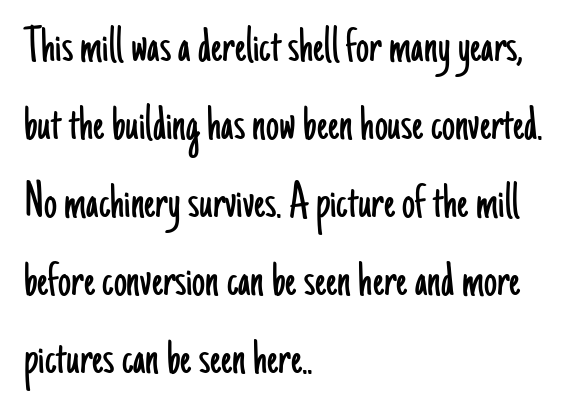
{"serif": "no", "italic": "no", "bold": "no", "weight": "light", "width": "condensed", "stroke_contrast": "low", "x_height": "small", "monospaced": "no", "underline": "no", "align": "left", "line_spacing": "normal", "line_spacing_ratio": 1.5, "letter_spacing": "normal", "letter_spacing_em": 0.0, "glyph_px": 52}
